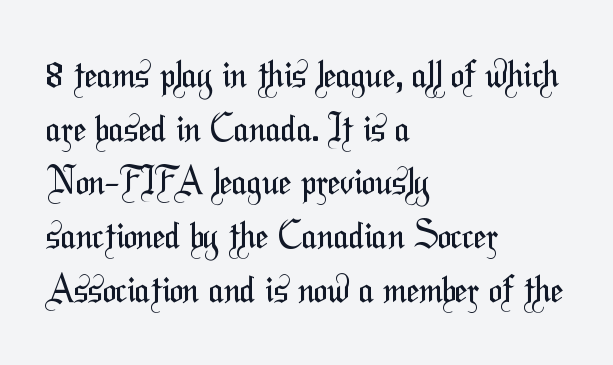
Short and long lines alike share a common starting point at left. These lines are rendered in a variable-pitch font. The typeface chosen for these lines omits serifs. The passage shown has conventional tracking throughout. Compared with typical paragraphs, the rows here are spaced about the same. No chunkiness to these letters — they're not bold.
